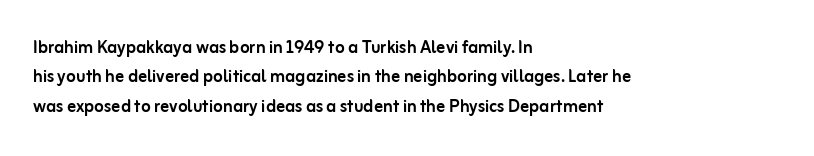
The image shows 22 px text type, upright; set left-aligned, normal line spacing (1.34x), normal letter spacing, not underlined.
